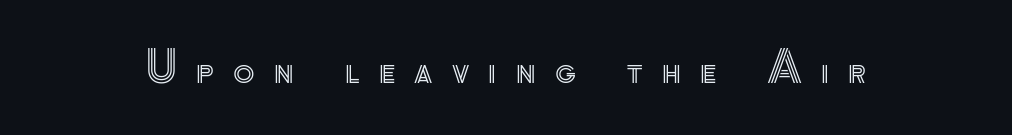
{"italic": "no", "width": "normal", "x_height": "small", "monospaced": "no", "underline": "no", "letter_spacing": "wide", "letter_spacing_em": 0.44, "glyph_px": 44}
